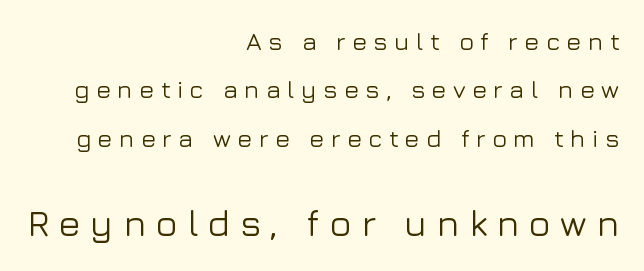
{"serif": "no", "italic": "no", "width": "normal", "stroke_contrast": "low", "x_height": "medium", "monospaced": "no", "underline": "no", "align": "right", "line_spacing": "loose", "line_spacing_ratio": 1.94, "letter_spacing": "wide", "letter_spacing_em": 0.25, "larger_block": "second", "size_ratio": 1.48, "glyph_px": 37}
